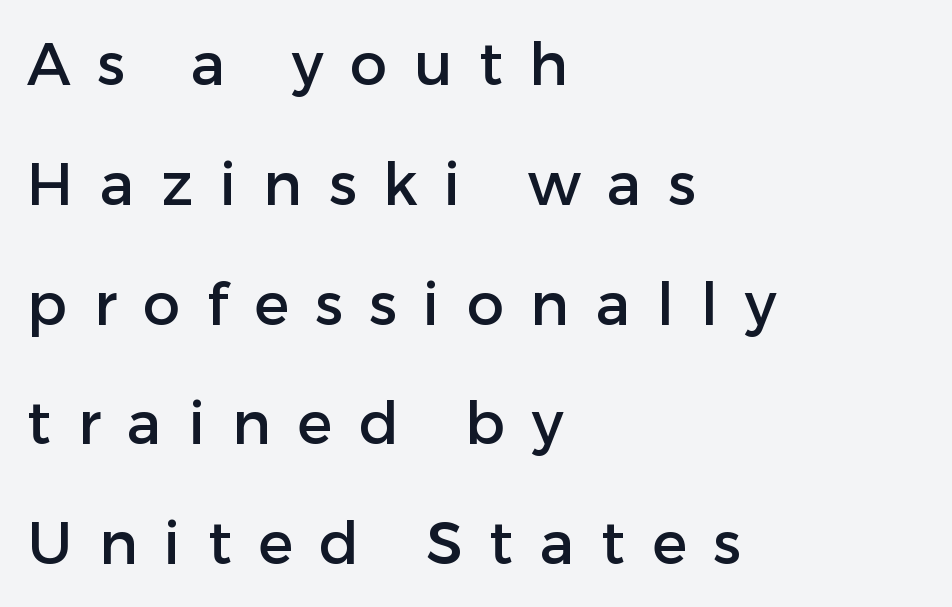
{"serif": "no", "italic": "no", "width": "normal", "stroke_contrast": "low", "x_height": "medium", "monospaced": "no", "underline": "no", "align": "left", "line_spacing": "loose", "line_spacing_ratio": 2.03, "letter_spacing": "wide", "letter_spacing_em": 0.45, "glyph_px": 59}
